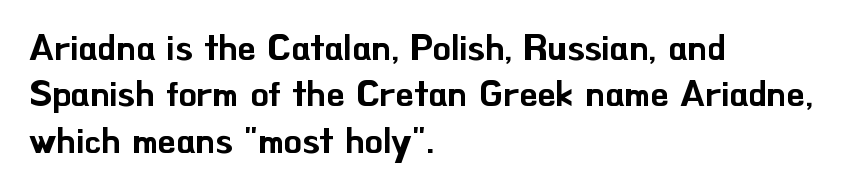
Q: Is the text italic (slanted)? A: No, it is upright.
Q: Is the typeface a serif or a sans-serif typeface? A: Sans-serif.
Q: Is the text underlined? A: No.
Q: How is the paragraph aligned? A: Left-aligned.
Q: Is the spacing between letters normal or unusually wide? A: Normal.
Q: Is the spacing between lines tight, normal or loose? A: Normal.
Q: Width (condensed, normal, or wide)? A: Normal.
Q: Stroke contrast? A: Low.
Q: x-height? A: Small.
Q: Monospaced? A: No.
